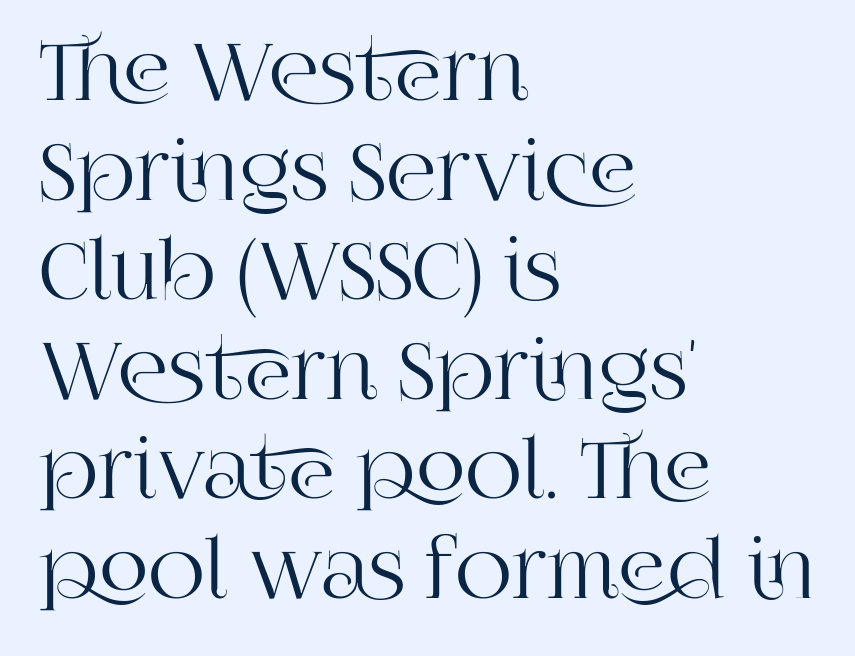
The image shows 79 px serif type, upright; set left-aligned, normal line spacing (1.26x), normal letter spacing, not underlined; high stroke contrast and a large x-height.
